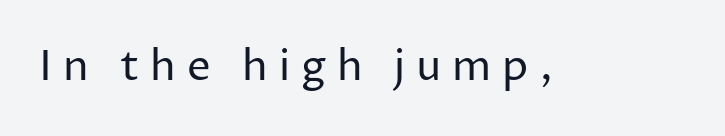
The image shows 42 px regular-weight sans-serif type, upright; set unusually wide letter spacing (+0.26 em), not underlined; low stroke contrast and a medium x-height.
